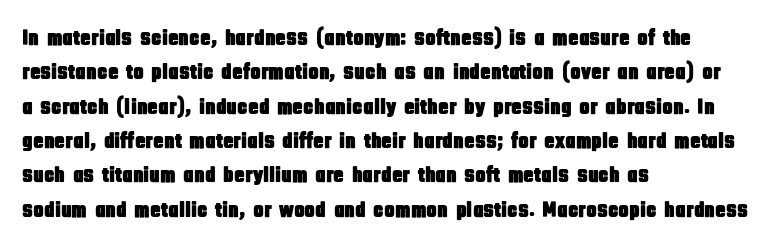
Teacher's note: observe the even left margin — that is flush-left alignment. The passage shown has conventional tracking throughout. It's the straight-up-and-down kind of type. The block of text has a typical density, with ordinary space between rows. The area under the type is left untouched.
